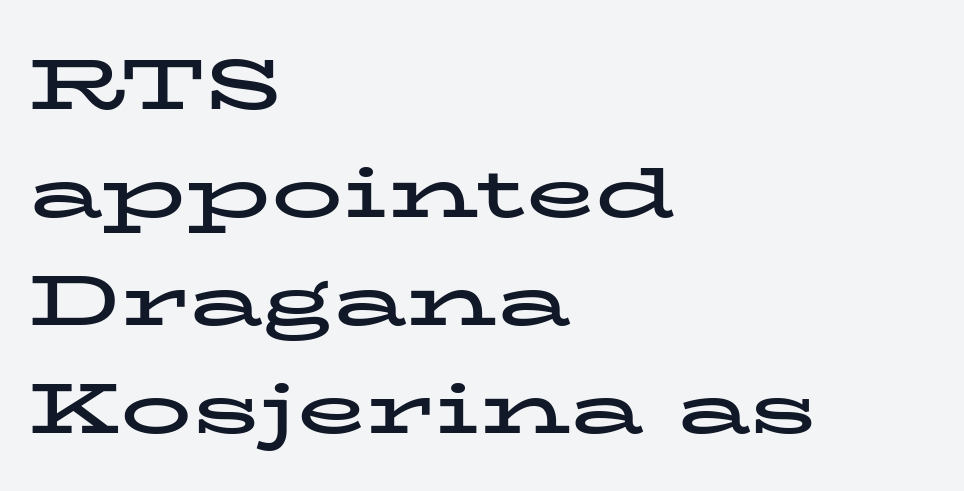
Q: Is the text bold? A: Yes.
Q: Is the text italic (slanted)? A: No, it is upright.
Q: Is the typeface a serif or a sans-serif typeface? A: Serif.
Q: Is the text underlined? A: No.
Q: How is the paragraph aligned? A: Left-aligned.
Q: Is the spacing between letters normal or unusually wide? A: Normal.
Q: Is the spacing between lines tight, normal or loose? A: Normal.
Q: Width (condensed, normal, or wide)? A: Wide.
Q: Stroke contrast? A: Low.
Q: x-height? A: Medium.
Q: Monospaced? A: No.
